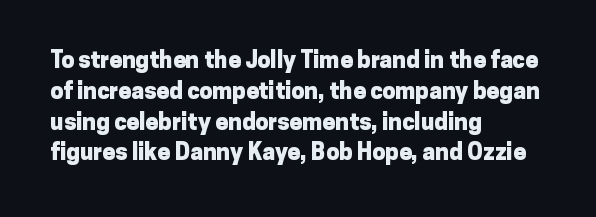
Q: Is the text bold? A: Yes.
Q: Is the text italic (slanted)? A: No, it is upright.
Q: Is the text underlined? A: No.
Q: How is the paragraph aligned? A: Left-aligned.
Q: Is the spacing between letters normal or unusually wide? A: Normal.
Q: Is the spacing between lines tight, normal or loose? A: Normal.
